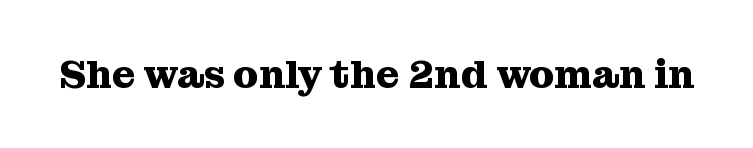
{"serif": "yes", "italic": "no", "bold": "yes", "weight": "heavy", "width": "normal", "stroke_contrast": "medium", "x_height": "medium", "monospaced": "no", "underline": "no", "letter_spacing": "normal", "letter_spacing_em": 0.0, "glyph_px": 40}
